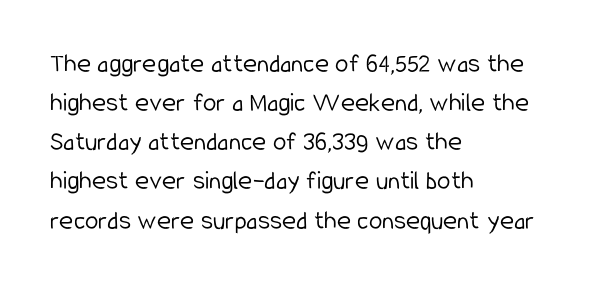
Q: Is the text bold? A: No.
Q: Is the text italic (slanted)? A: No, it is upright.
Q: Is the text underlined? A: No.
Q: How is the paragraph aligned? A: Left-aligned.
Q: Is the spacing between letters normal or unusually wide? A: Normal.
Q: Is the spacing between lines tight, normal or loose? A: Normal.
